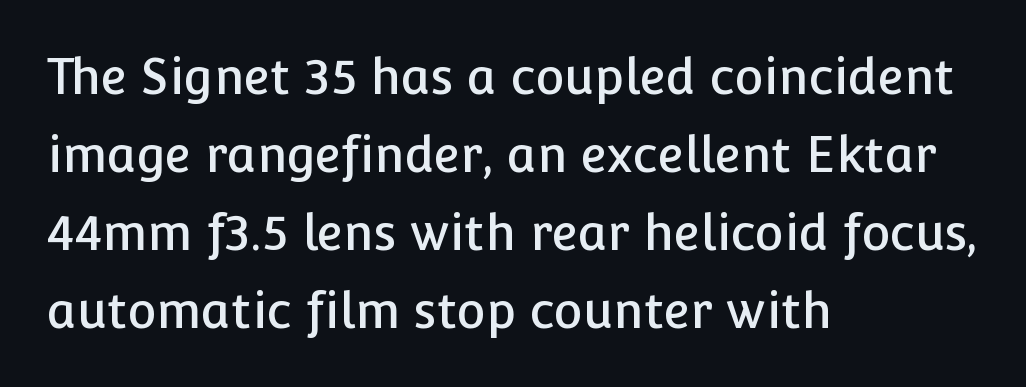
This is sans-serif lettering, the kind often seen on screens and signage. Nobody drew a line under any word here. Rendered with straight, roman letterforms. Each word holds together tightly as a unit, with standard inter-letter gaps. You could not count columns in this text — the font is proportionally spaced.
